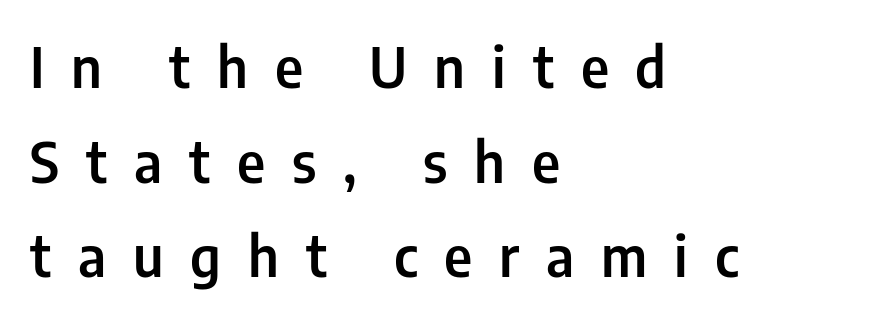
The image shows 56 px semibold, condensed sans-serif type, upright; set left-aligned, normal line spacing (1.69x), unusually wide letter spacing (+0.48 em), not underlined; low stroke contrast and a medium x-height.
